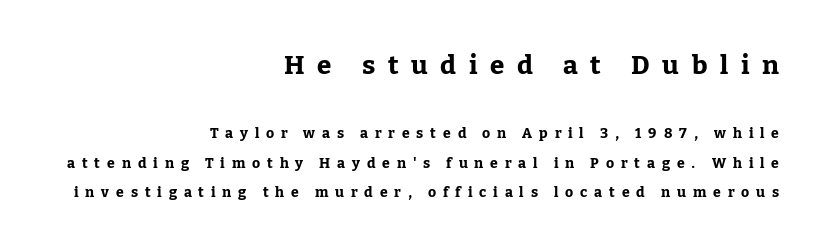
Q: Is the text bold? A: Yes.
Q: Is the text italic (slanted)? A: No, it is upright.
Q: Is the text underlined? A: No.
Q: How is the paragraph aligned? A: Right-aligned.
Q: Is the spacing between letters normal or unusually wide? A: Unusually wide.
Q: Is the spacing between lines tight, normal or loose? A: Loose.
Q: Which block of text is set in a larger size, the first (top) or the second (bottom)? A: The first (top) one.
